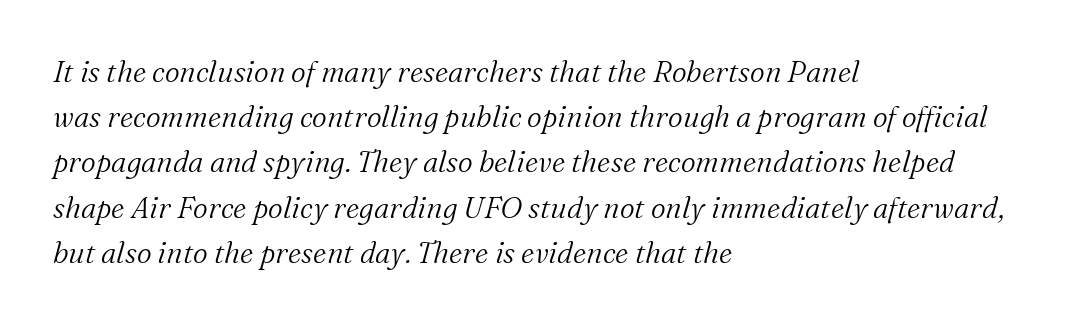
{"serif": "yes", "italic": "yes", "lean": "right", "slant_degrees": 16, "bold": "no", "weight": "light", "width": "normal", "stroke_contrast": "medium", "x_height": "medium", "monospaced": "no", "underline": "no", "align": "left", "line_spacing": "normal", "line_spacing_ratio": 1.56, "letter_spacing": "normal", "letter_spacing_em": 0.0, "glyph_px": 29}
